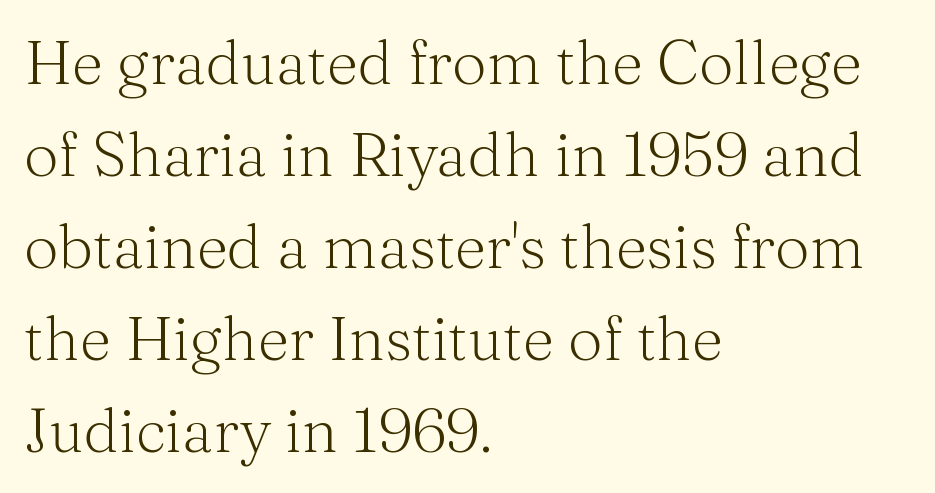
{"serif": "yes", "italic": "no", "bold": "no", "weight": "light", "width": "normal", "stroke_contrast": "medium", "x_height": "medium", "monospaced": "no", "underline": "no", "align": "left", "line_spacing": "normal", "line_spacing_ratio": 1.51, "letter_spacing": "normal", "letter_spacing_em": 0.0, "glyph_px": 61}
